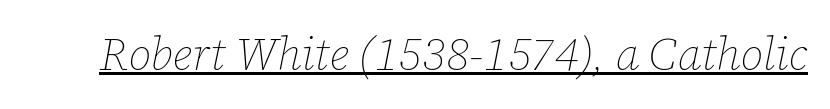
Somebody hit Ctrl+U on this one — the words are underlined. The face used here is proportionally spaced, like ordinary book or web type. Summary of weight: not heavy and not bold. In terms of posture, this sample is oblique. In terms of letterspacing, this is plain default setting.
